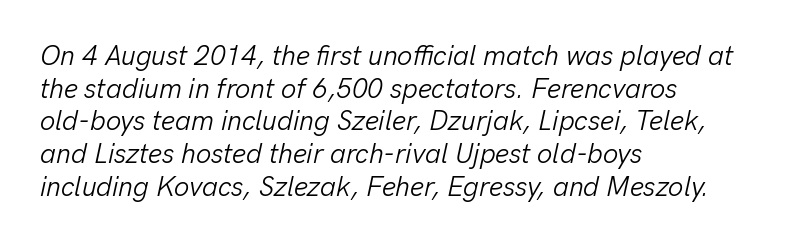
Q: Is the text bold? A: No.
Q: Is the text italic (slanted)? A: Yes, it leans right by about 13 degrees.
Q: Is the text underlined? A: No.
Q: How is the paragraph aligned? A: Left-aligned.
Q: Is the spacing between letters normal or unusually wide? A: Normal.
